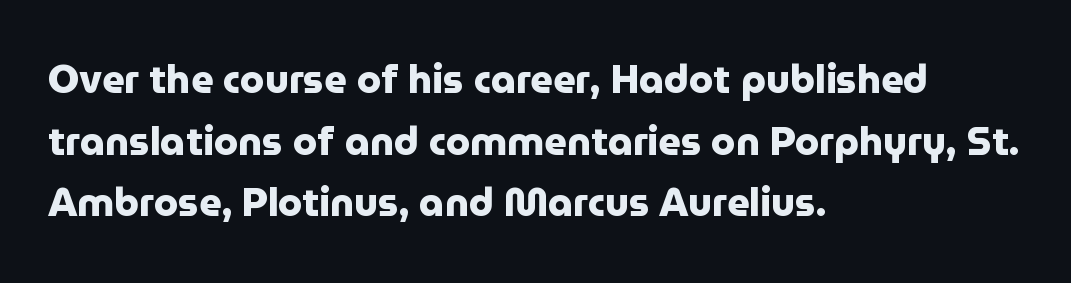
Q: Is the text bold? A: Yes.
Q: Is the text italic (slanted)? A: No, it is upright.
Q: Is the typeface a serif or a sans-serif typeface? A: Sans-serif.
Q: Is the text underlined? A: No.
Q: How is the paragraph aligned? A: Left-aligned.
Q: Is the spacing between letters normal or unusually wide? A: Normal.
Q: Is the spacing between lines tight, normal or loose? A: Normal.
Q: Width (condensed, normal, or wide)? A: Normal.
Q: Stroke contrast? A: Low.
Q: x-height? A: Medium.
Q: Monospaced? A: No.
